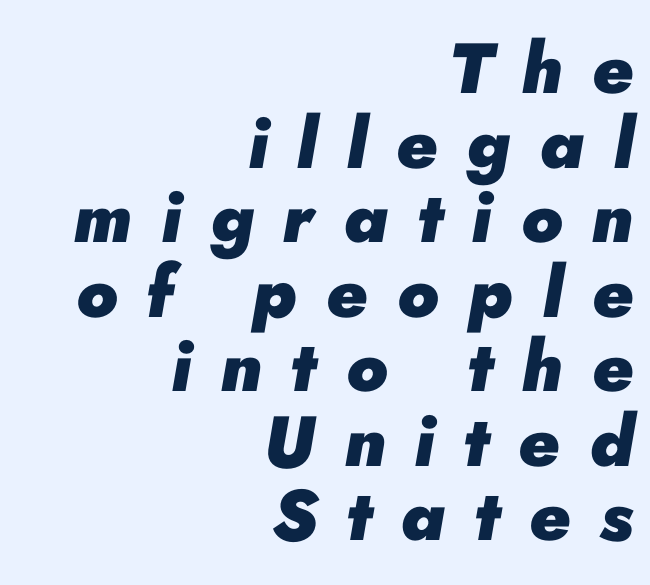
Q: Is the text bold? A: Yes.
Q: Is the text italic (slanted)? A: Yes, it leans right by about 10 degrees.
Q: Is the text underlined? A: No.
Q: How is the paragraph aligned? A: Right-aligned.
Q: Is the spacing between letters normal or unusually wide? A: Unusually wide.
Q: Is the spacing between lines tight, normal or loose? A: Tight.
Q: Width (condensed, normal, or wide)? A: Normal.
Q: Stroke contrast? A: Low.
Q: x-height? A: Small.
Q: Monospaced? A: No.
